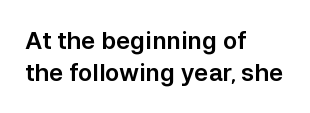
{"italic": "no", "underline": "no", "align": "left", "line_spacing": "normal", "line_spacing_ratio": 1.35, "letter_spacing": "normal", "letter_spacing_em": 0.0, "glyph_px": 24}
